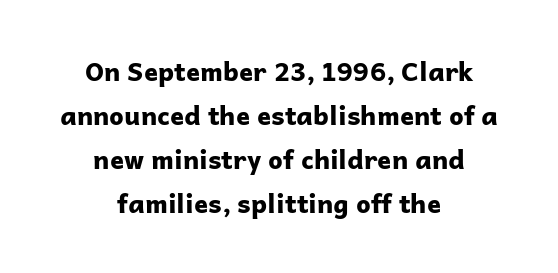
The image shows 26 px bold type, upright; set centered, normal line spacing (1.69x), normal letter spacing, not underlined.
